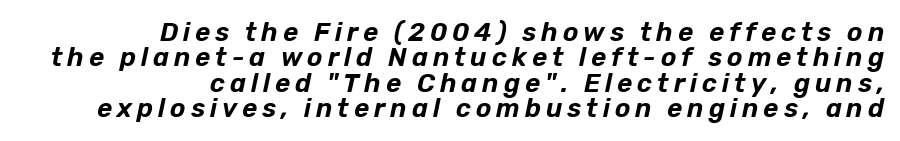
Q: Is the text italic (slanted)? A: Yes, it leans right by about 12 degrees.
Q: Is the text underlined? A: No.
Q: How is the paragraph aligned? A: Right-aligned.
Q: Is the spacing between lines tight, normal or loose? A: Tight.
